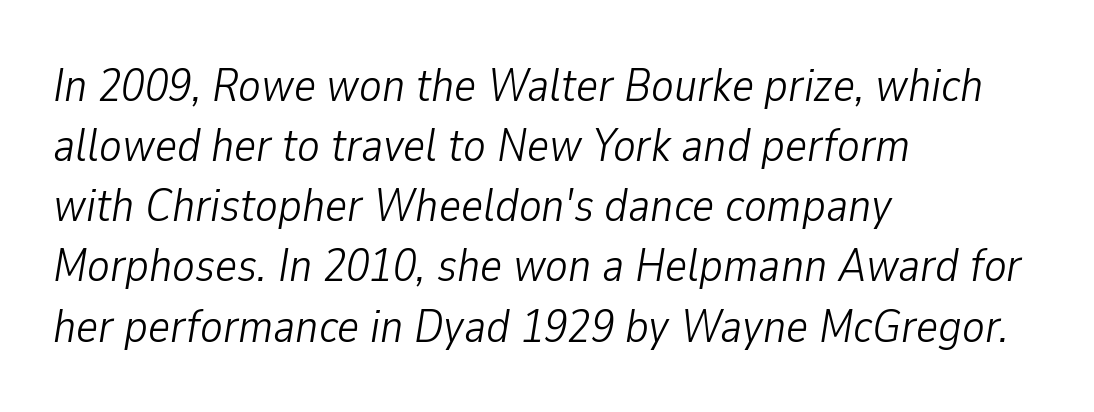
The image shows 47 px light, condensed type, italic (leaning right); set left-aligned, normal line spacing (1.28x), normal letter spacing, not underlined; low stroke contrast and a medium x-height.
